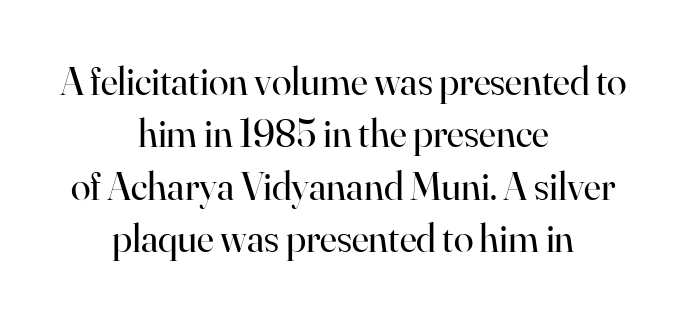
Q: Is the text bold? A: No.
Q: Is the text italic (slanted)? A: No, it is upright.
Q: Is the typeface a serif or a sans-serif typeface? A: Serif.
Q: Is the text underlined? A: No.
Q: How is the paragraph aligned? A: Centered.
Q: Is the spacing between letters normal or unusually wide? A: Normal.
Q: Is the spacing between lines tight, normal or loose? A: Normal.
Q: Width (condensed, normal, or wide)? A: Normal.
Q: Stroke contrast? A: High.
Q: x-height? A: Small.
Q: Monospaced? A: No.
